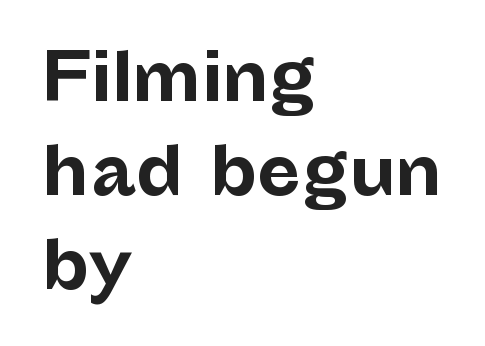
Q: Is the text bold? A: Yes.
Q: Is the text italic (slanted)? A: No, it is upright.
Q: Is the typeface a serif or a sans-serif typeface? A: Sans-serif.
Q: Is the text underlined? A: No.
Q: How is the paragraph aligned? A: Left-aligned.
Q: Is the spacing between letters normal or unusually wide? A: Normal.
Q: Is the spacing between lines tight, normal or loose? A: Normal.
Q: Width (condensed, normal, or wide)? A: Normal.
Q: Stroke contrast? A: Low.
Q: x-height? A: Medium.
Q: Monospaced? A: No.
